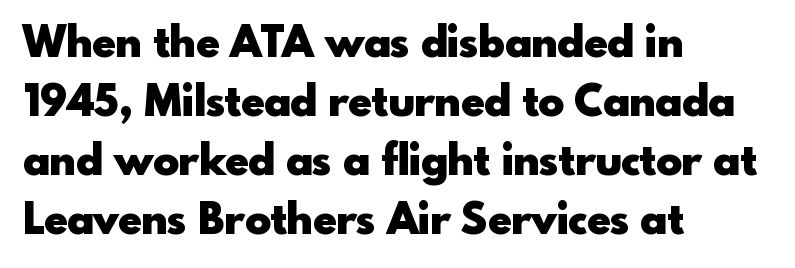
{"serif": "no", "italic": "no", "bold": "yes", "weight": "heavy", "width": "normal", "x_height": "small", "monospaced": "no", "underline": "no", "align": "left", "line_spacing": "normal", "line_spacing_ratio": 1.37, "letter_spacing": "normal", "letter_spacing_em": 0.0, "glyph_px": 43}
